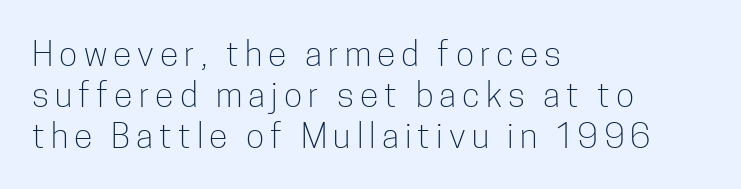
{"serif": "no", "italic": "no", "bold": "no", "weight": "light", "width": "condensed", "stroke_contrast": "low", "x_height": "medium", "monospaced": "no", "underline": "no", "align": "left", "line_spacing_ratio": 1.2, "glyph_px": 34}
